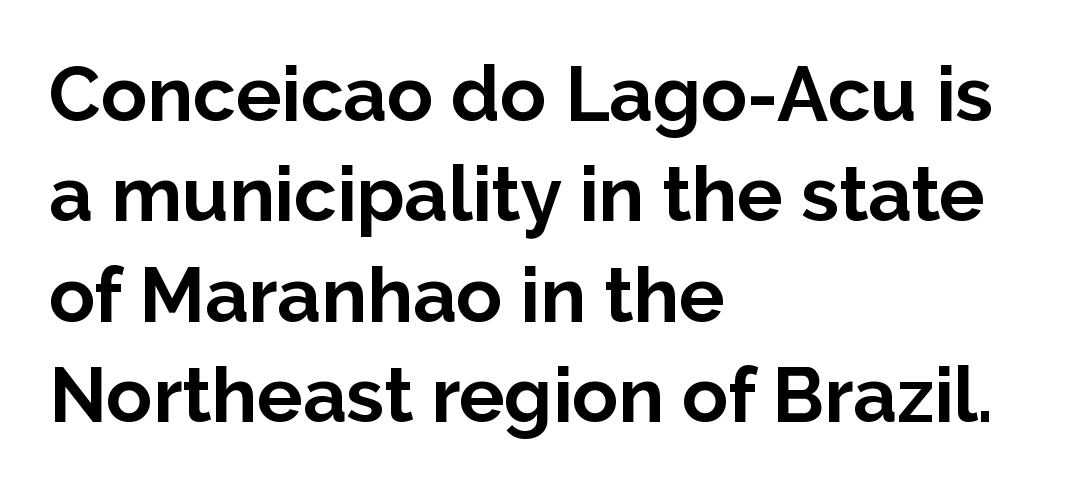
Q: Is the text bold? A: Yes.
Q: Is the text italic (slanted)? A: No, it is upright.
Q: Is the typeface a serif or a sans-serif typeface? A: Sans-serif.
Q: Is the text underlined? A: No.
Q: How is the paragraph aligned? A: Left-aligned.
Q: Is the spacing between letters normal or unusually wide? A: Normal.
Q: Is the spacing between lines tight, normal or loose? A: Normal.
Q: Width (condensed, normal, or wide)? A: Normal.
Q: Stroke contrast? A: Low.
Q: x-height? A: Medium.
Q: Monospaced? A: No.
